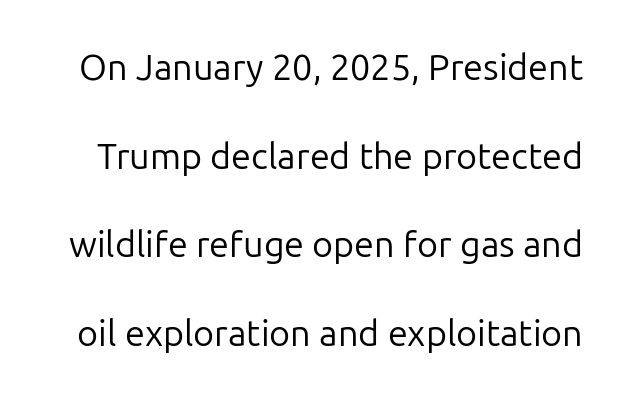
{"serif": "no", "italic": "no", "bold": "no", "weight": "regular", "width": "normal", "stroke_contrast": "low", "x_height": "medium", "monospaced": "no", "underline": "no", "line_spacing": "loose", "line_spacing_ratio": 2.46, "letter_spacing": "normal", "letter_spacing_em": 0.0, "glyph_px": 36}
